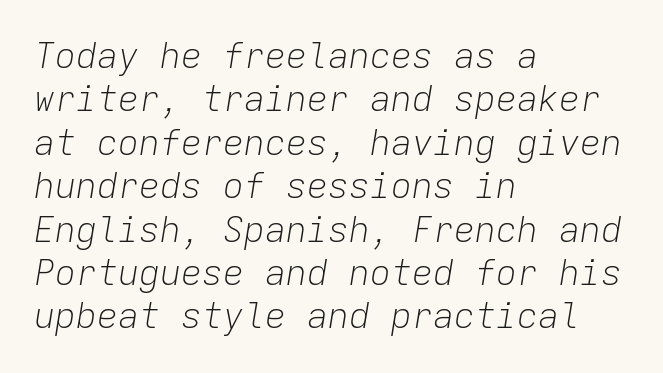
Q: Is the text bold? A: No.
Q: Is the text italic (slanted)? A: Yes, it leans right by about 9 degrees.
Q: Is the text underlined? A: No.
Q: How is the paragraph aligned? A: Left-aligned.
Q: Is the spacing between letters normal or unusually wide? A: Normal.
Q: Width (condensed, normal, or wide)? A: Normal.
Q: Stroke contrast? A: Low.
Q: x-height? A: Medium.
Q: Monospaced? A: Yes.
